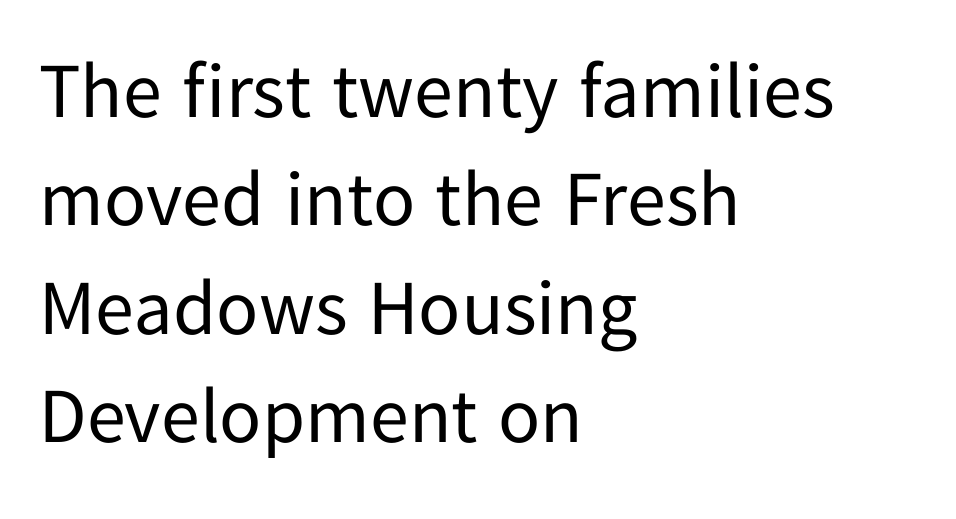
Letter spacing: default. Weight: regular or lighter. The designer went with a sans here, leaving each stem footless. The zone under the glyphs is completely vacant. Horizontally, the lines are justified to the leading edge only.
